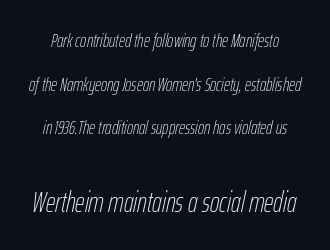
{"italic": "yes", "lean": "right", "slant_degrees": 12, "bold": "no", "weight": "thin", "width": "condensed", "stroke_contrast": "low", "x_height": "medium", "monospaced": "no", "underline": "no", "line_spacing": "loose", "line_spacing_ratio": 2.29, "letter_spacing": "normal", "letter_spacing_em": 0.0, "larger_block": "second", "size_ratio": 1.53, "glyph_px": 29}
